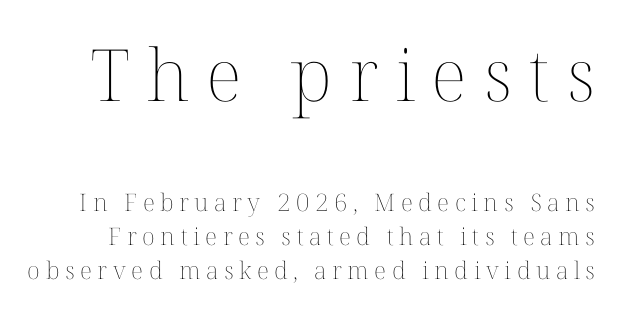
{"italic": "no", "bold": "no", "weight": "thin", "width": "normal", "stroke_contrast": "medium", "x_height": "medium", "monospaced": "no", "underline": "no", "line_spacing": "normal", "line_spacing_ratio": 1.43, "letter_spacing": "wide", "letter_spacing_em": 0.23, "larger_block": "first", "size_ratio": 3.0, "glyph_px": 72}
